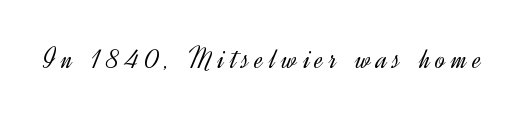
Q: Is the text bold? A: No.
Q: Is the text italic (slanted)? A: Yes.
Q: Is the typeface a serif or a sans-serif typeface? A: Sans-serif.
Q: Is the text underlined? A: No.
Q: Width (condensed, normal, or wide)? A: Normal.
Q: x-height? A: Small.
Q: Monospaced? A: No.
